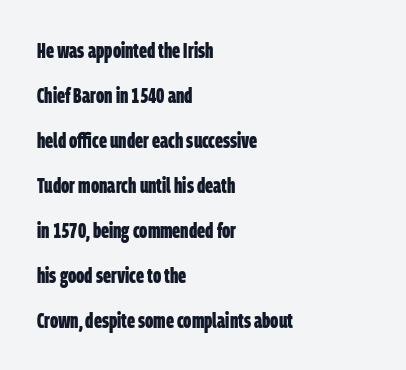
The image shows 21 px bold type; set left-aligned, loose line spacing (2.14x), normal letter spacing, not underlined.
